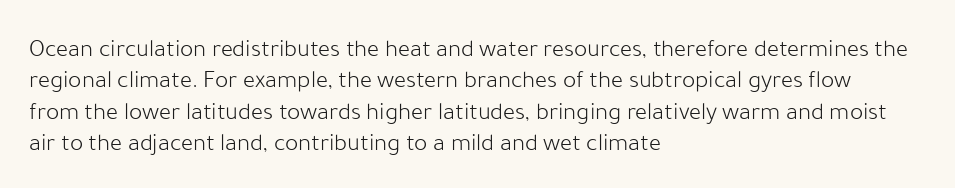
The image shows 25 px text type, upright; set left-aligned, normal line spacing (1.26x), normal letter spacing, not underlined.
